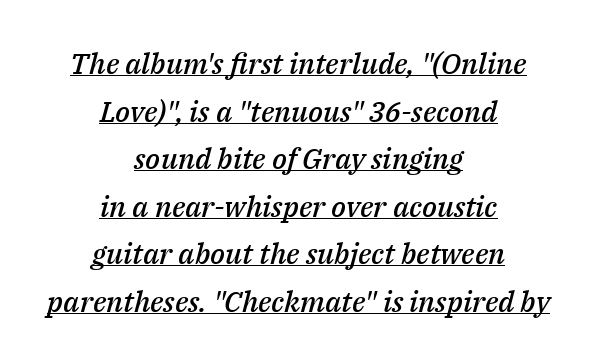
Q: Is the text bold? A: Semi-bold.
Q: Is the text italic (slanted)? A: Yes, it leans right by about 14 degrees.
Q: Is the text underlined? A: Yes.
Q: How is the paragraph aligned? A: Centered.
Q: Is the spacing between letters normal or unusually wide? A: Normal.
Q: Is the spacing between lines tight, normal or loose? A: Normal.
Q: Width (condensed, normal, or wide)? A: Normal.
Q: Stroke contrast? A: Medium.
Q: x-height? A: Medium.
Q: Monospaced? A: No.
